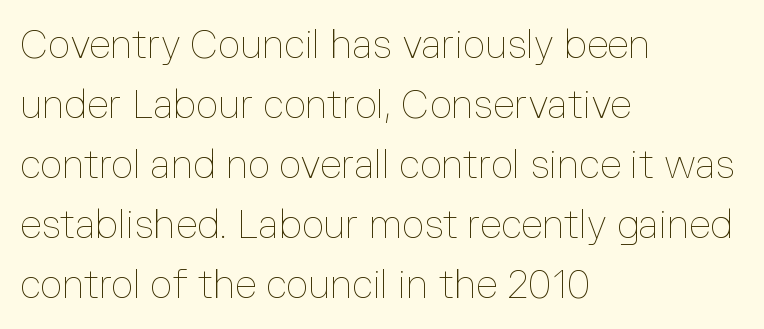
In terms of letterspacing, this is plain default setting. Here the designer chose a conventional face with non-uniform glyph widths. The strokes carry an ordinary text weight at most. No italicization has been applied; the sample stays upright. Descender tails drop into unmarked territory. The paragraph shown leans on its left margin.
